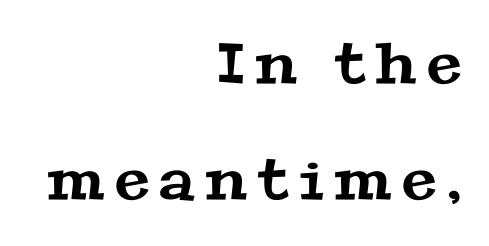
Q: Is the typeface a serif or a sans-serif typeface? A: Serif.
Q: Is the text underlined? A: No.
Q: How is the paragraph aligned? A: Right-aligned.
Q: Is the spacing between lines tight, normal or loose? A: Loose.
Q: Width (condensed, normal, or wide)? A: Wide.
Q: Stroke contrast? A: Medium.
Q: x-height? A: Medium.
Q: Monospaced? A: No.
